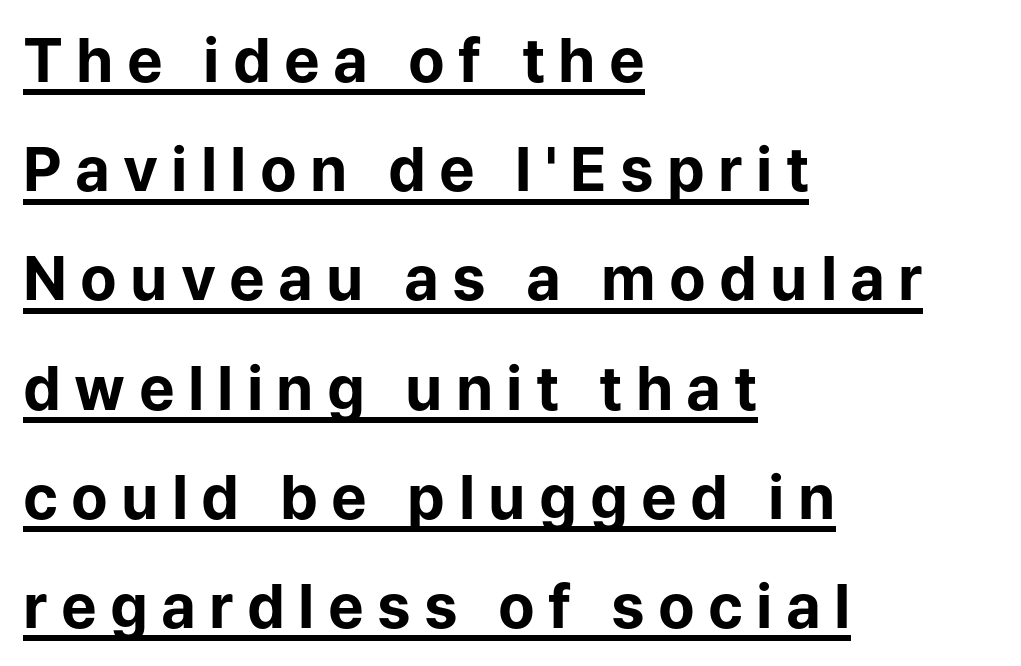
The letters are bold, with thick, heavy strokes. Does the lettering tilt? It doesn't — this is upright. The typeface chosen for these lines omits serifs. Like a heading marked for emphasis, these lines bear an underscore. The face used here is rendered with a markedly widened letterfit.
